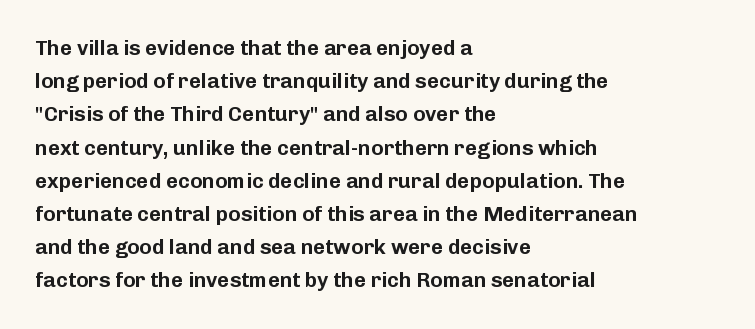
The tracking reads as untouched default to a designer's eye. Anything drawn beneath the words? Only blank space. Leading: standard. The lettering holds an erect, upright posture throughout.
